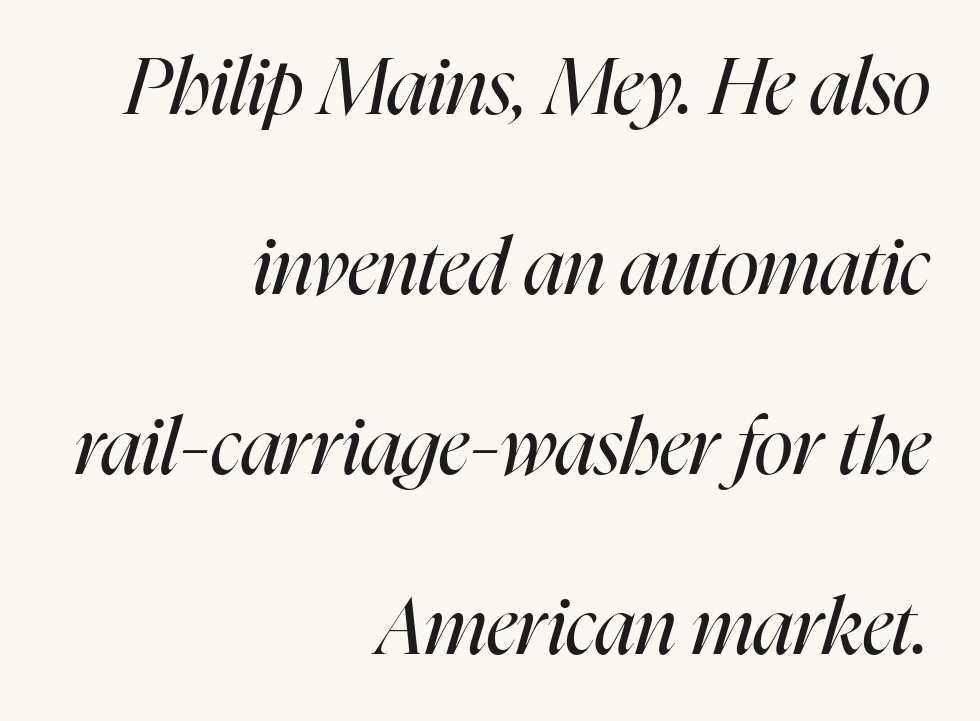
The face used here is proportionally spaced, like ordinary book or web type. Short and long lines alike share a common ending point at right. The letterforms sit shoulder to shoulder at normal distance. It's the slanting kind of type. The letterforms sit at book weight or below. The space beneath each line is pristine and unruled.
